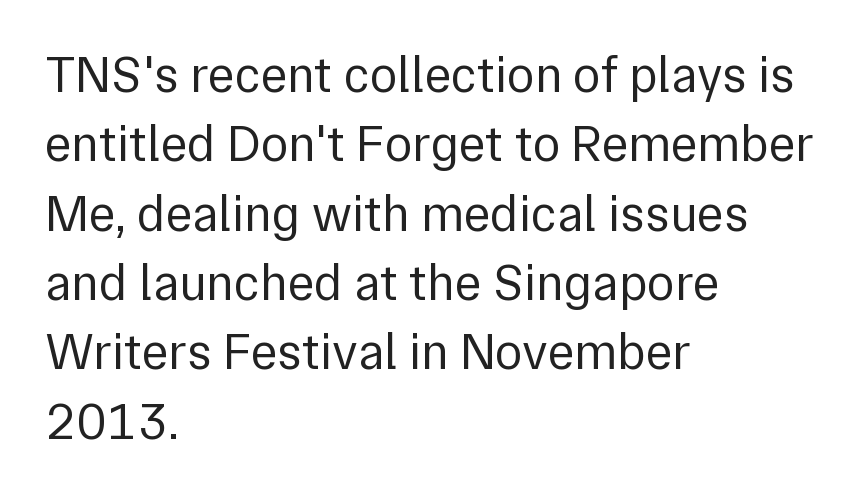
The image shows 51 px regular-weight sans-serif type, upright; set left-aligned, normal line spacing (1.36x), normal letter spacing, not underlined; a medium x-height.
